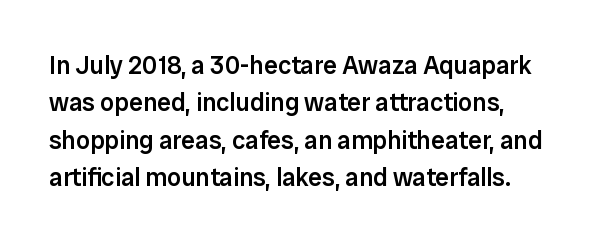
Standard letterfit; no display-style spreading of the glyphs. A bare baseline throughout the passage. Baseline-to-baseline distance is the conventional proportion of letter height. The axis of the letterforms is exactly vertical. The passage shown is semibold, sitting just below true bold. The lines are quadded left.
